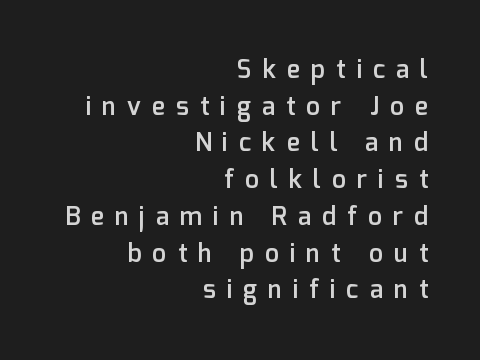
{"italic": "no", "bold": "semi", "underline": "no", "align": "right", "line_spacing": "normal", "line_spacing_ratio": 1.47, "letter_spacing": "wide", "letter_spacing_em": 0.44, "glyph_px": 25}
